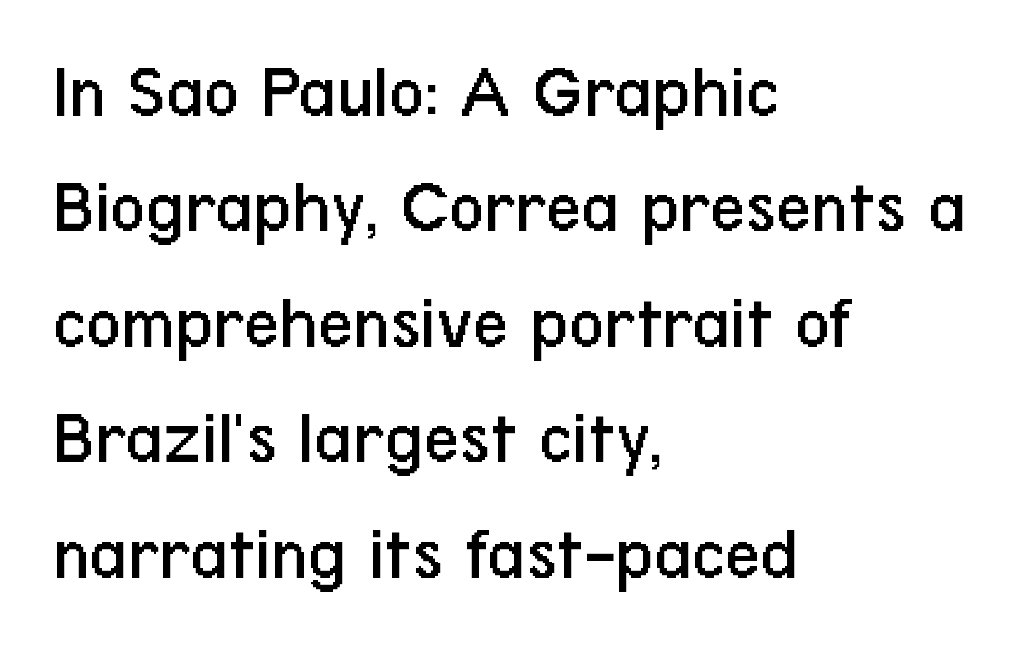
Q: Is the text bold? A: No.
Q: Is the text italic (slanted)? A: No, it is upright.
Q: Is the typeface a serif or a sans-serif typeface? A: Sans-serif.
Q: Is the text underlined? A: No.
Q: How is the paragraph aligned? A: Left-aligned.
Q: Is the spacing between letters normal or unusually wide? A: Normal.
Q: Is the spacing between lines tight, normal or loose? A: Normal.
Q: Width (condensed, normal, or wide)? A: Condensed.
Q: Stroke contrast? A: Low.
Q: x-height? A: Medium.
Q: Monospaced? A: No.
